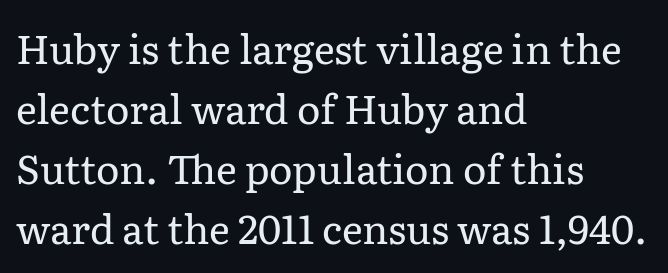
Compared with typical body copy, the letter spacing here is the same. Looks like regular typesetting: each glyph gets only the width it needs. Does the leading feel generous? No, just average. On a weight scale, this lands at 450 or below. Look at the bottom of the vertical strokes: they flare into serifs here.
